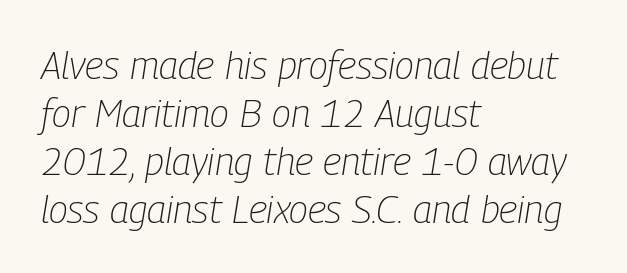
Q: Is the text bold? A: No.
Q: Is the text italic (slanted)? A: Yes, it leans right by about 9 degrees.
Q: Is the text underlined? A: No.
Q: How is the paragraph aligned? A: Left-aligned.
Q: Is the spacing between letters normal or unusually wide? A: Normal.
Q: Width (condensed, normal, or wide)? A: Condensed.
Q: Stroke contrast? A: Low.
Q: x-height? A: Medium.
Q: Monospaced? A: No.
